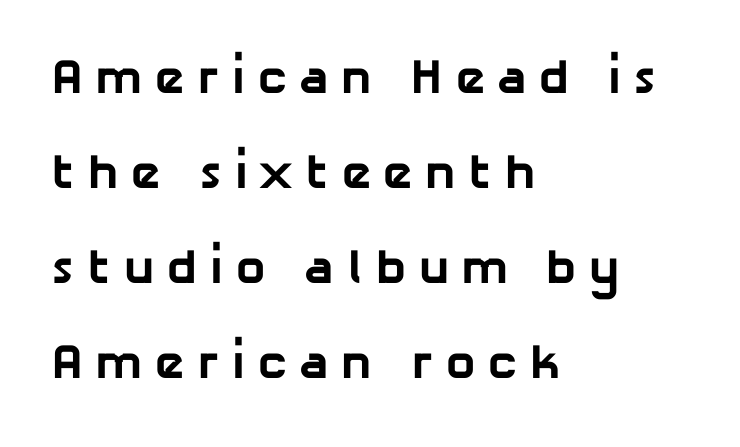
The image shows 49 px bold sans-serif type; set left-aligned, loose line spacing (1.94x), unusually wide letter spacing (+0.26 em), not underlined; low stroke contrast and a medium x-height.
